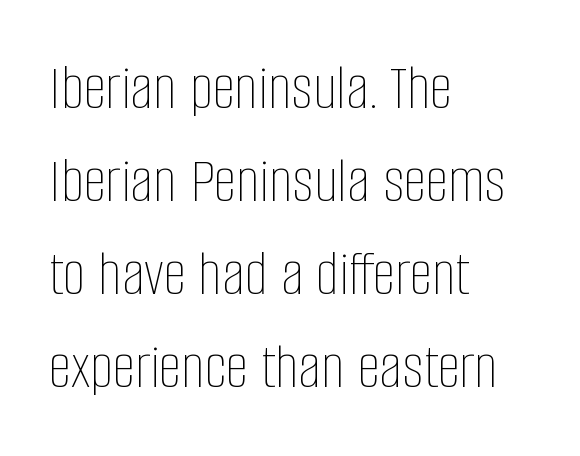
{"italic": "no", "bold": "no", "weight": "thin", "width": "condensed", "stroke_contrast": "low", "x_height": "large", "monospaced": "no", "underline": "no", "align": "left", "line_spacing": "normal", "line_spacing_ratio": 1.43, "letter_spacing": "normal", "letter_spacing_em": 0.0, "glyph_px": 65}
